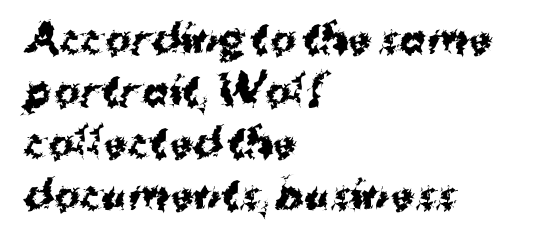
{"serif": "no", "bold": "yes", "weight": "bold", "width": "normal", "stroke_contrast": "medium", "x_height": "medium", "monospaced": "no", "underline": "no", "align": "left", "line_spacing": "normal", "line_spacing_ratio": 1.33, "letter_spacing": "normal", "letter_spacing_em": 0.0, "glyph_px": 39}
